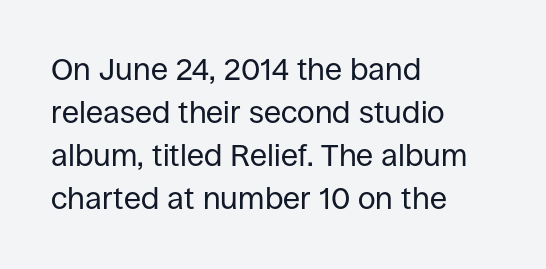
Q: Is the text bold? A: No.
Q: Is the text italic (slanted)? A: No, it is upright.
Q: Is the typeface a serif or a sans-serif typeface? A: Sans-serif.
Q: Is the text underlined? A: No.
Q: How is the paragraph aligned? A: Left-aligned.
Q: Is the spacing between letters normal or unusually wide? A: Normal.
Q: Is the spacing between lines tight, normal or loose? A: Normal.
Q: Width (condensed, normal, or wide)? A: Normal.
Q: Stroke contrast? A: Low.
Q: x-height? A: Large.
Q: Monospaced? A: No.
